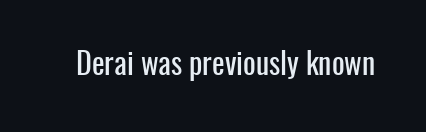
The image shows 30 px condensed sans-serif type, upright; set normal letter spacing, not underlined; low stroke contrast and a medium x-height.
